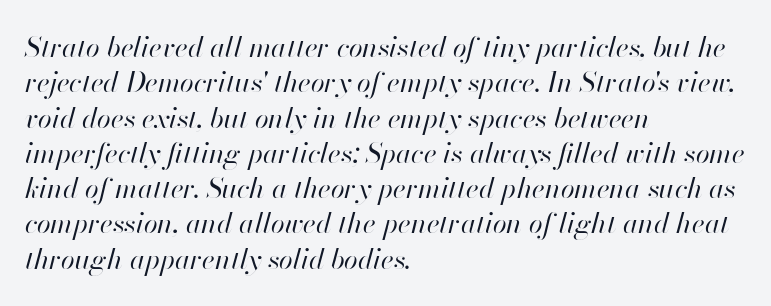
Q: Is the text bold? A: No.
Q: Is the text italic (slanted)? A: Yes, it leans right by about 13 degrees.
Q: Is the text underlined? A: No.
Q: How is the paragraph aligned? A: Left-aligned.
Q: Is the spacing between letters normal or unusually wide? A: Normal.
Q: Is the spacing between lines tight, normal or loose? A: Normal.
Q: Width (condensed, normal, or wide)? A: Normal.
Q: Stroke contrast? A: High.
Q: x-height? A: Small.
Q: Monospaced? A: No.
